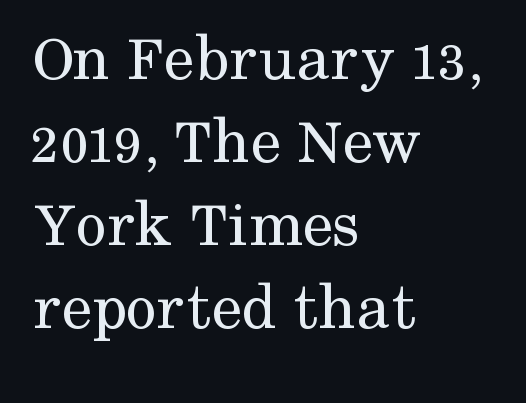
Q: Is the text bold? A: No.
Q: Is the text italic (slanted)? A: No, it is upright.
Q: Is the typeface a serif or a sans-serif typeface? A: Serif.
Q: Is the text underlined? A: No.
Q: How is the paragraph aligned? A: Left-aligned.
Q: Is the spacing between letters normal or unusually wide? A: Normal.
Q: Width (condensed, normal, or wide)? A: Normal.
Q: Stroke contrast? A: Medium.
Q: x-height? A: Medium.
Q: Monospaced? A: No.
